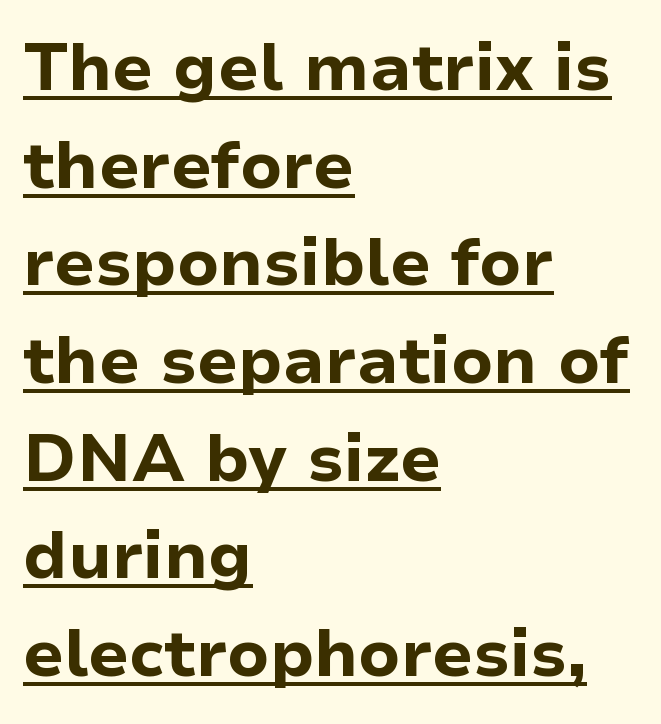
Caption: multi-line text, flush left, ragged right. Each new line begins a customary step beneath the previous one. No feet cap the strokes, marking this as sans-serif type. These lines carry a lot of weight — the face is fully bold.
